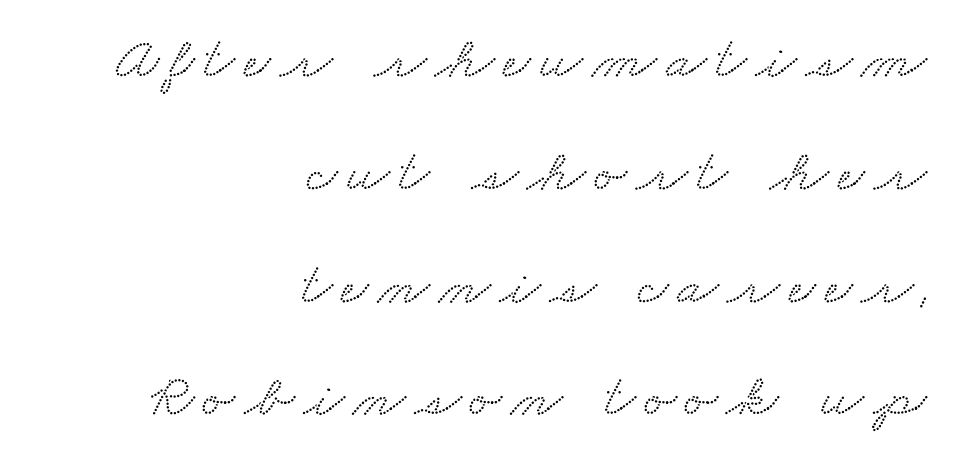
Does the type have serifs? Yes, each stem ends in a small foot. A clean baseline with only descenders dipping below it. Character widths vary here, with narrow letters taking less room than wide ones. Alignment: flush right.
